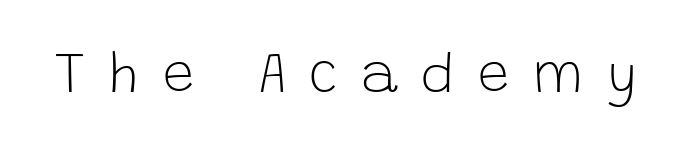
Q: Is the text bold? A: No.
Q: Is the text italic (slanted)? A: No, it is upright.
Q: Is the typeface a serif or a sans-serif typeface? A: Sans-serif.
Q: Is the text underlined? A: No.
Q: Is the spacing between letters normal or unusually wide? A: Unusually wide.
Q: Width (condensed, normal, or wide)? A: Normal.
Q: Stroke contrast? A: Low.
Q: x-height? A: Large.
Q: Monospaced? A: No.
